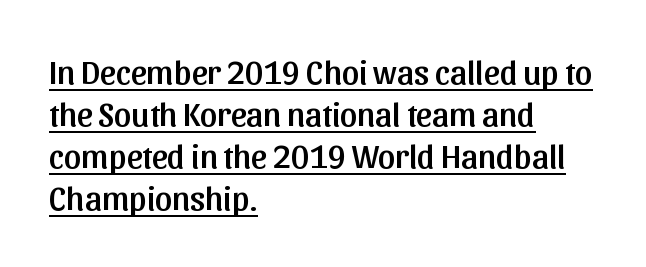
The image shows 34 px sans-serif type, upright; set left-aligned, line spacing 1.24x, normal letter spacing, underlined; low stroke contrast and a medium x-height.
